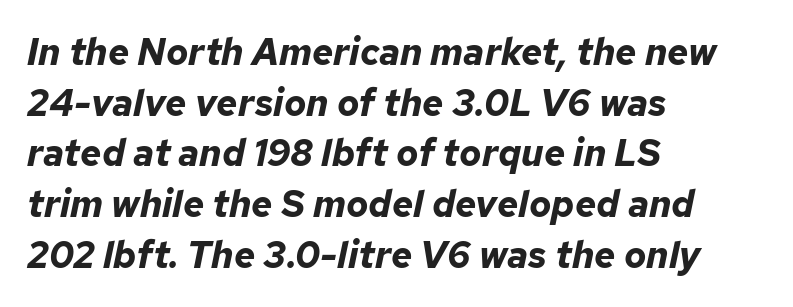
Characters follow at the spacing the type designer built in. Reading down the block, your eye returns to a fixed left position each line. Every letter is thick-stroked: bold, no question. The typography opts for an oblique posture over an upright one.
